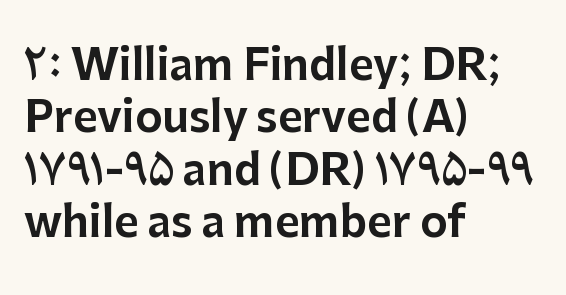
The image shows 42 px sans-serif type, upright; set left-aligned, normal line spacing (1.25x), normal letter spacing, not underlined; low stroke contrast and a medium x-height.
